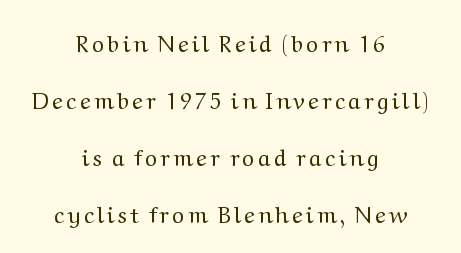
This rendering uses center alignment, leaving both contours irregular but symmetric. Caption: face not bold, strokes unweighted. Line spacing here is loose. If you drew a line through each stem, it would be perfectly vertical. Lines of text with bare space underneath.
